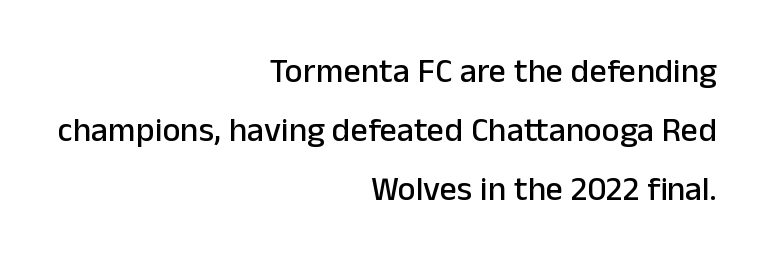
{"serif": "no", "italic": "no", "width": "normal", "stroke_contrast": "low", "x_height": "medium", "monospaced": "no", "underline": "no", "align": "right", "line_spacing_ratio": 1.74, "letter_spacing": "normal", "letter_spacing_em": 0.0, "glyph_px": 34}
